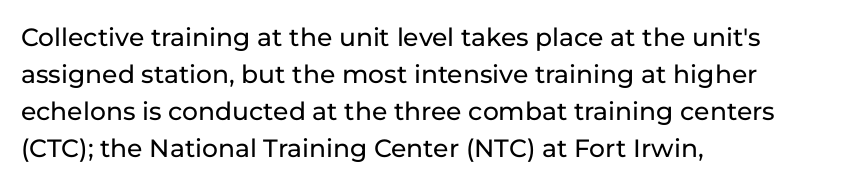
Q: Is the text italic (slanted)? A: No, it is upright.
Q: Is the text underlined? A: No.
Q: How is the paragraph aligned? A: Left-aligned.
Q: Is the spacing between letters normal or unusually wide? A: Normal.
Q: Is the spacing between lines tight, normal or loose? A: Normal.
